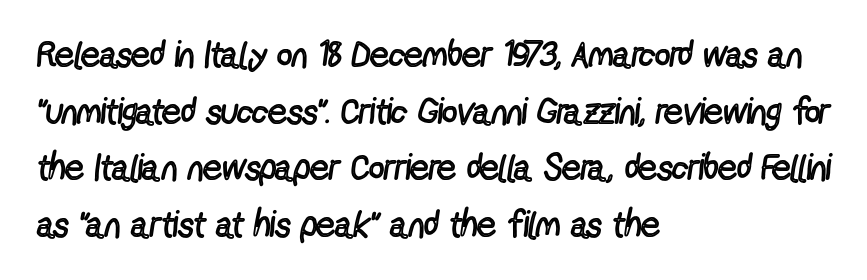
The image shows 37 px regular-weight, condensed sans-serif type; set left-aligned, normal line spacing (1.53x), normal letter spacing, not underlined; a medium x-height.
